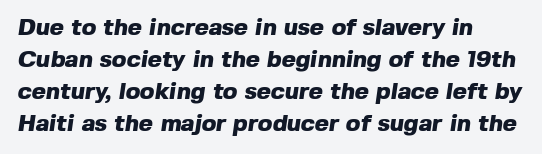
Each glyph is drawn with heavy, bold strokes. Compared with typical body copy, the letter spacing here is the same. Regarding leading, the lines here are spaced in the standard way. Where is the straight margin? On the left. Descenders hang freely into open space.
